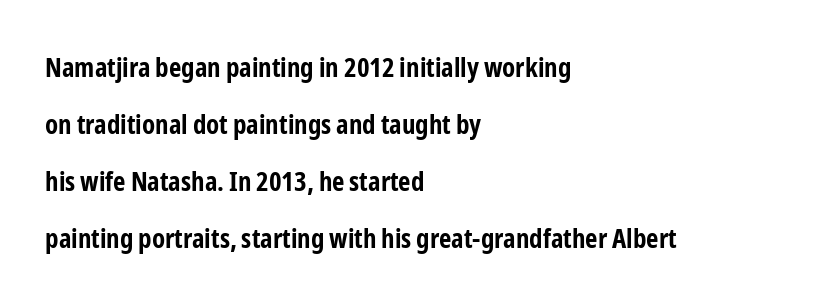
No extra tracking has been applied to these lines. Quick note: not italic, upright. Leading is clearly above the norm, producing a sparse column. The face used here has the dense, thick strokes of a bold. The foot of each line stays bare and open. Short and long lines alike share a common starting point at left.
